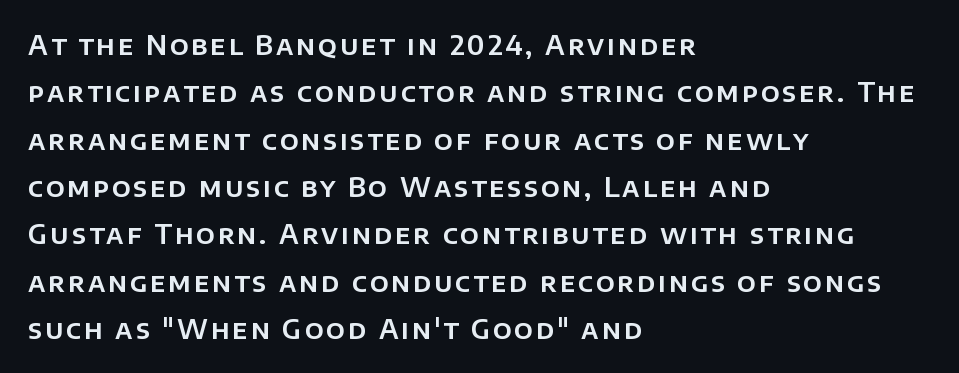
Q: Is the text italic (slanted)? A: No, it is upright.
Q: Is the text underlined? A: No.
Q: How is the paragraph aligned? A: Left-aligned.
